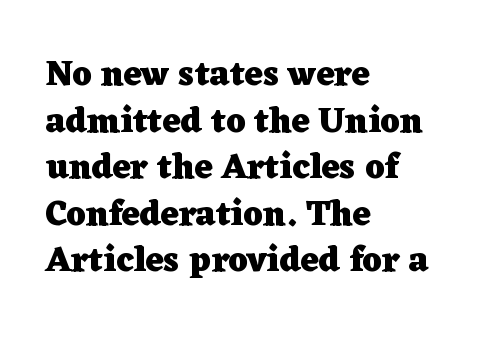
Q: Is the text bold? A: Yes.
Q: Is the text italic (slanted)? A: No, it is upright.
Q: Is the typeface a serif or a sans-serif typeface? A: Serif.
Q: Is the text underlined? A: No.
Q: How is the paragraph aligned? A: Left-aligned.
Q: Is the spacing between letters normal or unusually wide? A: Normal.
Q: Is the spacing between lines tight, normal or loose? A: Normal.
Q: Width (condensed, normal, or wide)? A: Wide.
Q: Stroke contrast? A: Low.
Q: x-height? A: Medium.
Q: Monospaced? A: No.
